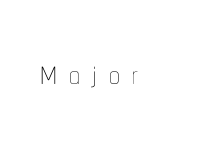
Plain, unruled lines of type. This is not heavy type; no bold has been used. In terms of letterspacing, this is a distinctly airy, spread setting. The rendering uses natural spacing where letterforms have individual widths. Ascenders rise straight up at ninety degrees.
